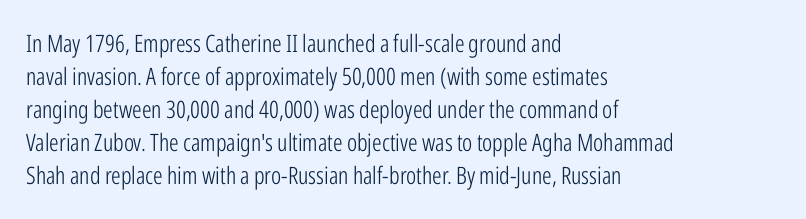
Q: Is the text bold? A: No.
Q: Is the text italic (slanted)? A: No, it is upright.
Q: Is the text underlined? A: No.
Q: How is the paragraph aligned? A: Left-aligned.
Q: Is the spacing between letters normal or unusually wide? A: Normal.
Q: Is the spacing between lines tight, normal or loose? A: Normal.
